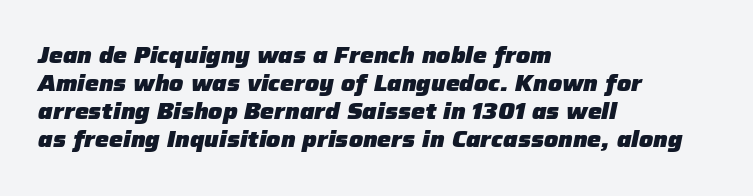
{"italic": "yes", "lean": "right", "slant_degrees": 12, "bold": "yes", "underline": "no", "align": "left", "line_spacing": "normal", "line_spacing_ratio": 1.28, "letter_spacing": "normal", "letter_spacing_em": 0.0, "glyph_px": 22}
